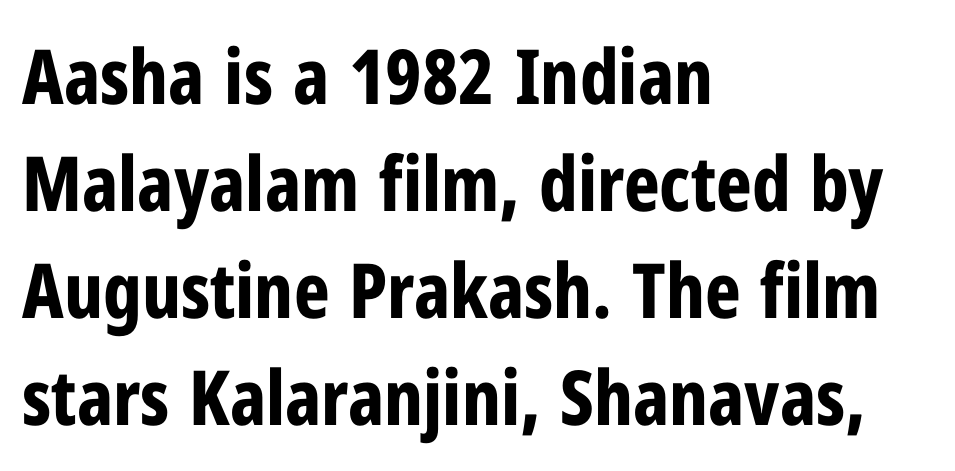
The image shows 76 px bold, condensed sans-serif type, upright; set left-aligned, normal line spacing (1.41x), normal letter spacing, not underlined; low stroke contrast and a medium x-height.
